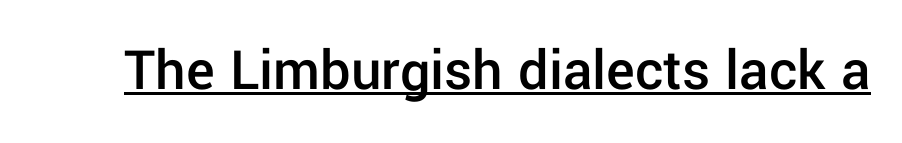
The image shows 60 px semibold sans-serif type, upright; set normal letter spacing, underlined; low stroke contrast and a medium x-height.
